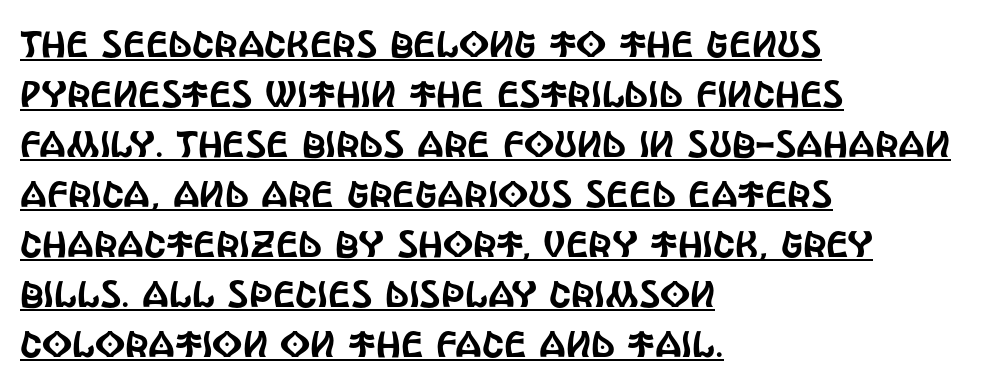
The letters stand upright; this is a roman face. The gaps between neighbouring characters are ordinary and unremarkable. This sample has the flowing, uneven cadence of proportional lettering. Notice how the passage keeps a crisp vertical edge on the left only. Descenders here cross a horizontal rule under the line.
